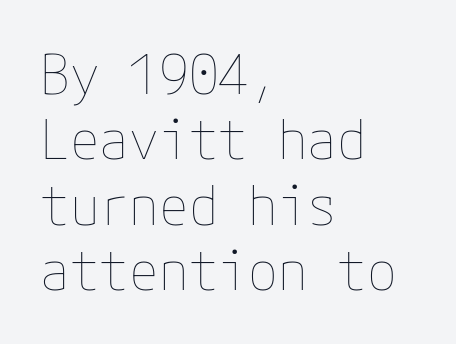
The image shows 54 px thin type, upright; set left-aligned, line spacing 1.21x, normal letter spacing, not underlined; low stroke contrast and a medium x-height.
